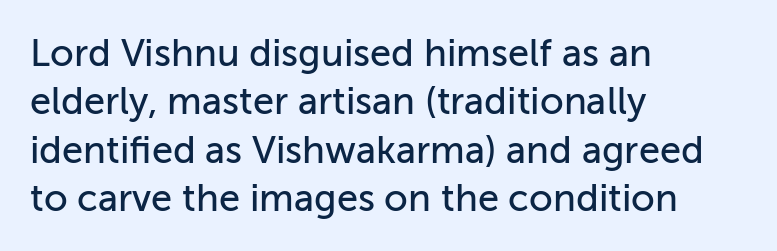
Interline gaps are of average width in this sample. A student would call this left alignment; a typographer would say flush left, rag right. Plain, unruled lines of type. You can tell from the bare stems that sans-serif type was used. Students, note that the glyphs here touch the page at normal intervals. These lines are rendered in a variable-pitch font.
